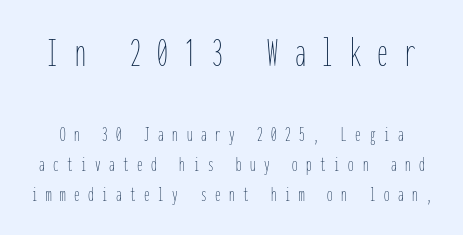
The image shows 43 px thin, condensed type, upright, monospaced; set normal line spacing (1.36x), unusually wide letter spacing (+0.39 em), not underlined; the first (top) block is 1.95x larger; low stroke contrast and a medium x-height.
